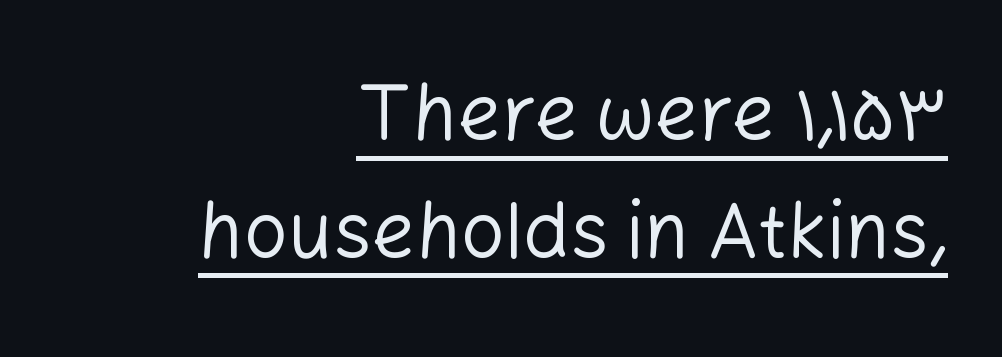
{"serif": "no", "italic": "no", "bold": "no", "weight": "regular", "width": "normal", "stroke_contrast": "low", "x_height": "medium", "monospaced": "no", "underline": "yes", "align": "right", "line_spacing": "normal", "line_spacing_ratio": 1.53, "letter_spacing": "normal", "letter_spacing_em": 0.0, "glyph_px": 77}
